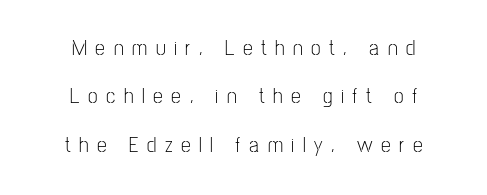
Q: Is the text bold? A: No.
Q: Is the text italic (slanted)? A: No, it is upright.
Q: Is the text underlined? A: No.
Q: How is the paragraph aligned? A: Centered.
Q: Is the spacing between letters normal or unusually wide? A: Unusually wide.
Q: Is the spacing between lines tight, normal or loose? A: Loose.
